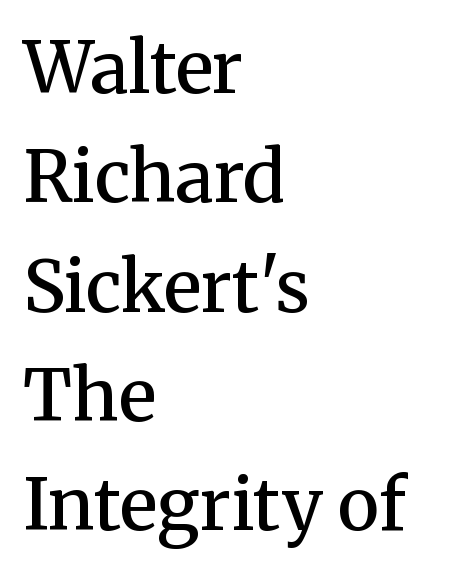
You could not count columns in this text — the font is proportionally spaced. Unlike italic type, these characters show no tilt at all. Descender tails drop into unmarked territory. Does the type have serifs? Yes, each stem ends in a small foot. This sample uses plain, unmodified letter spacing.
